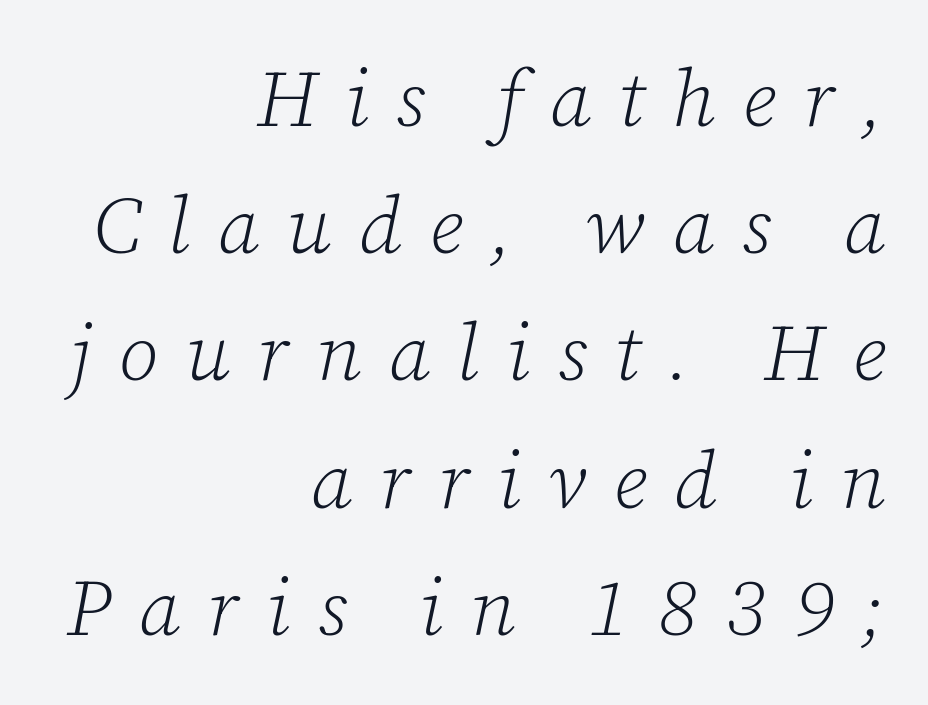
Q: Is the text bold? A: No.
Q: Is the text italic (slanted)? A: Yes, it leans right by about 12 degrees.
Q: Is the typeface a serif or a sans-serif typeface? A: Serif.
Q: Is the text underlined? A: No.
Q: How is the paragraph aligned? A: Right-aligned.
Q: Is the spacing between letters normal or unusually wide? A: Unusually wide.
Q: Is the spacing between lines tight, normal or loose? A: Normal.
Q: Width (condensed, normal, or wide)? A: Normal.
Q: Stroke contrast? A: Low.
Q: x-height? A: Medium.
Q: Monospaced? A: No.
